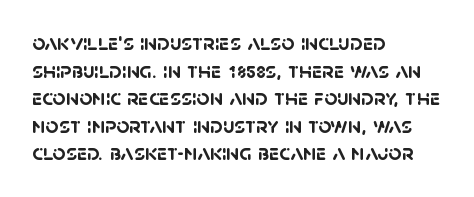
The image shows 23 px bold type; set left-aligned, line spacing 1.2x, normal letter spacing, not underlined.
